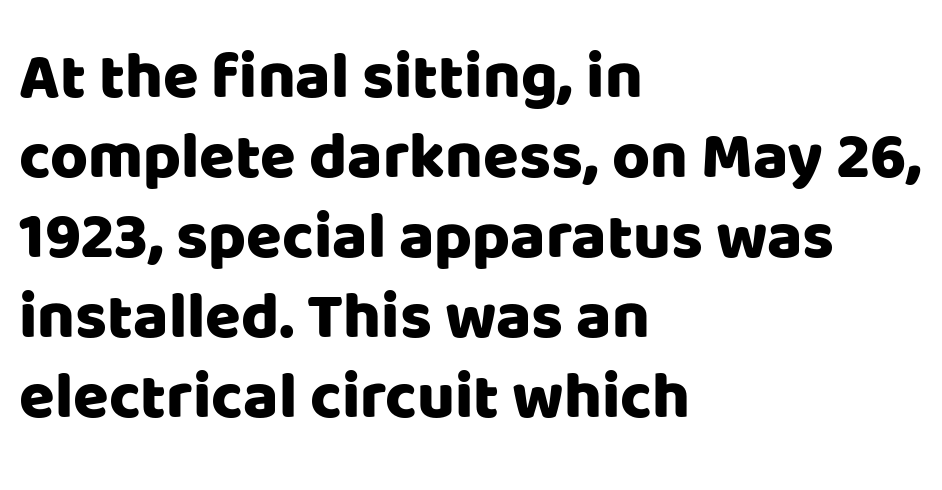
Q: Is the text italic (slanted)? A: No, it is upright.
Q: Is the typeface a serif or a sans-serif typeface? A: Sans-serif.
Q: Is the text underlined? A: No.
Q: How is the paragraph aligned? A: Left-aligned.
Q: Is the spacing between letters normal or unusually wide? A: Normal.
Q: Width (condensed, normal, or wide)? A: Normal.
Q: Stroke contrast? A: Low.
Q: x-height? A: Large.
Q: Monospaced? A: No.
